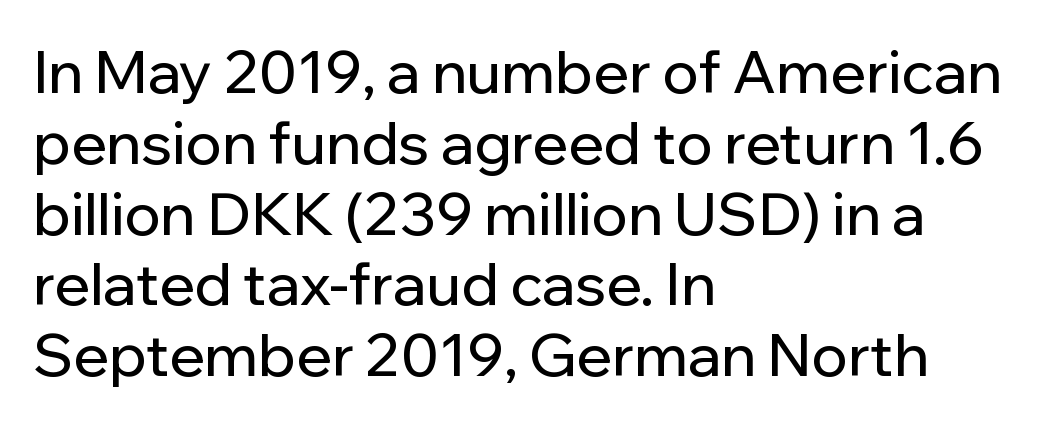
Q: Is the text italic (slanted)? A: No, it is upright.
Q: Is the typeface a serif or a sans-serif typeface? A: Sans-serif.
Q: Is the text underlined? A: No.
Q: How is the paragraph aligned? A: Left-aligned.
Q: Is the spacing between letters normal or unusually wide? A: Normal.
Q: Width (condensed, normal, or wide)? A: Normal.
Q: Stroke contrast? A: Low.
Q: x-height? A: Medium.
Q: Monospaced? A: No.
